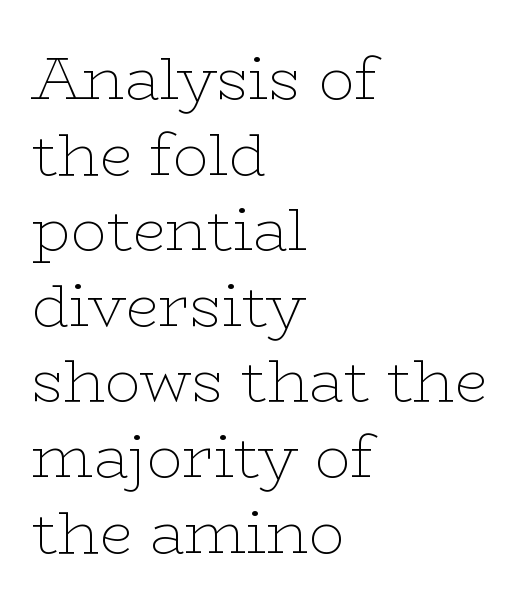
The image shows 60 px thin, wide serif type, upright; set left-aligned, normal line spacing (1.26x), normal letter spacing, not underlined; low stroke contrast and a medium x-height.
